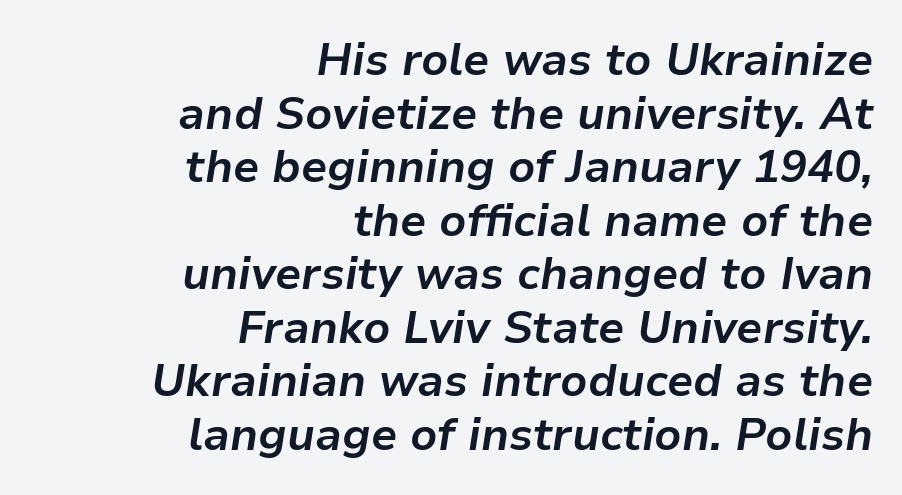
The image shows 45 px bold type, italic (leaning right); set right-aligned, line spacing 1.19x, normal letter spacing, not underlined; low stroke contrast and a medium x-height.
